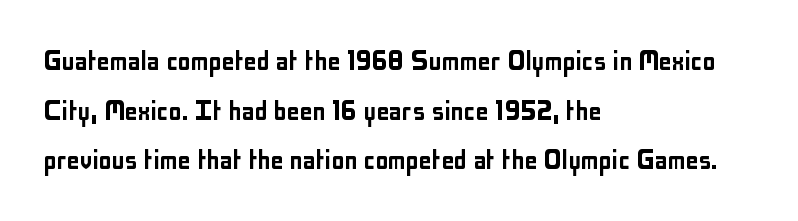
Q: Is the text italic (slanted)? A: No, it is upright.
Q: Is the typeface a serif or a sans-serif typeface? A: Sans-serif.
Q: Is the text underlined? A: No.
Q: How is the paragraph aligned? A: Left-aligned.
Q: Is the spacing between letters normal or unusually wide? A: Normal.
Q: Is the spacing between lines tight, normal or loose? A: Normal.
Q: Width (condensed, normal, or wide)? A: Condensed.
Q: Stroke contrast? A: Low.
Q: x-height? A: Medium.
Q: Monospaced? A: No.
